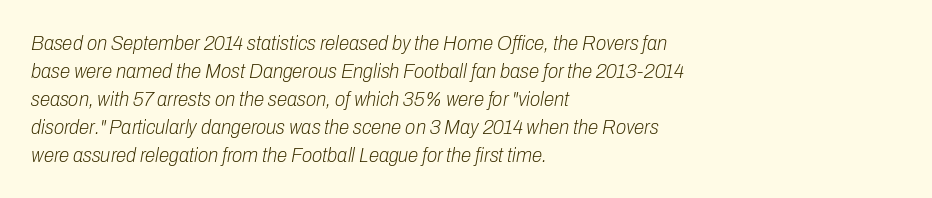
The image shows 21 px text type, italic (leaning right); set left-aligned, normal line spacing (1.33x), normal letter spacing, not underlined.
